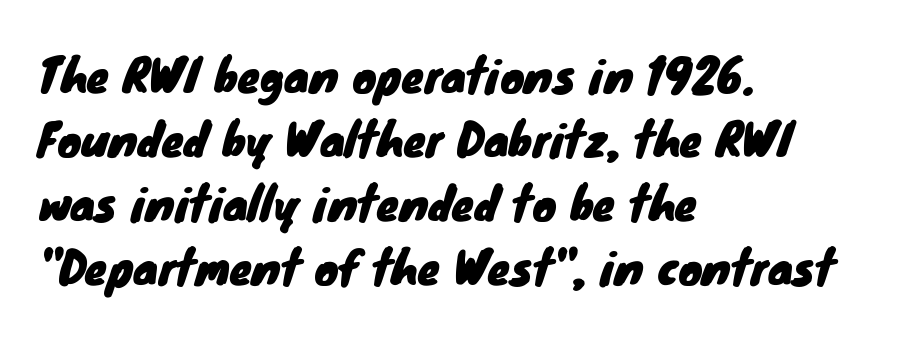
Q: Is the typeface a serif or a sans-serif typeface? A: Sans-serif.
Q: Is the text underlined? A: No.
Q: How is the paragraph aligned? A: Left-aligned.
Q: Is the spacing between letters normal or unusually wide? A: Normal.
Q: Is the spacing between lines tight, normal or loose? A: Normal.
Q: Width (condensed, normal, or wide)? A: Normal.
Q: Stroke contrast? A: Low.
Q: x-height? A: Small.
Q: Monospaced? A: No.
